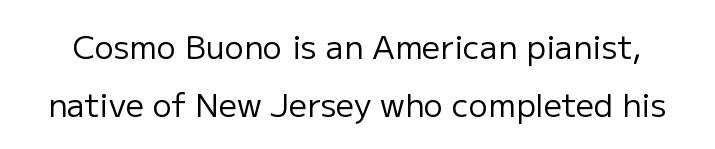
Q: Is the text bold? A: No.
Q: Is the text italic (slanted)? A: No, it is upright.
Q: Is the typeface a serif or a sans-serif typeface? A: Sans-serif.
Q: Is the text underlined? A: No.
Q: Is the spacing between letters normal or unusually wide? A: Normal.
Q: Width (condensed, normal, or wide)? A: Normal.
Q: Stroke contrast? A: Low.
Q: x-height? A: Medium.
Q: Monospaced? A: No.
